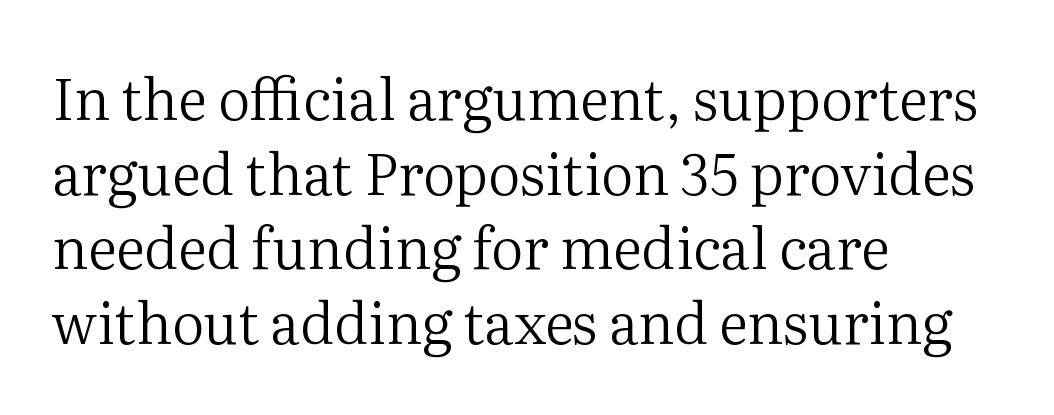
Q: Is the text bold? A: No.
Q: Is the text italic (slanted)? A: No, it is upright.
Q: Is the typeface a serif or a sans-serif typeface? A: Serif.
Q: Is the text underlined? A: No.
Q: How is the paragraph aligned? A: Left-aligned.
Q: Is the spacing between letters normal or unusually wide? A: Normal.
Q: Is the spacing between lines tight, normal or loose? A: Normal.
Q: Width (condensed, normal, or wide)? A: Normal.
Q: Stroke contrast? A: Medium.
Q: x-height? A: Medium.
Q: Monospaced? A: No.
